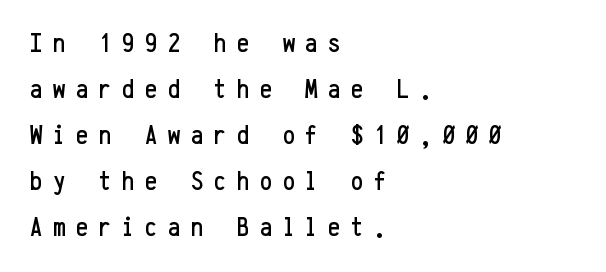
Q: Is the text italic (slanted)? A: No, it is upright.
Q: Is the text underlined? A: No.
Q: How is the paragraph aligned? A: Left-aligned.
Q: Is the spacing between letters normal or unusually wide? A: Unusually wide.
Q: Is the spacing between lines tight, normal or loose? A: Normal.
